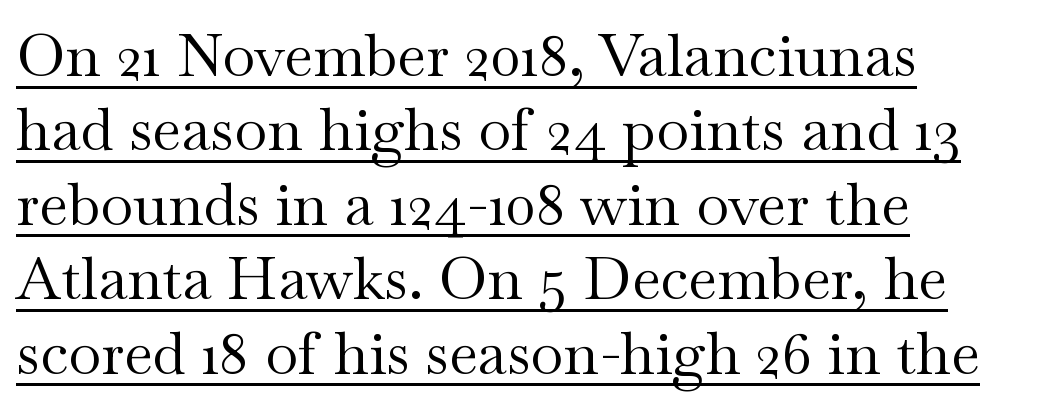
The image shows 60 px regular-weight, wide serif type, upright; set left-aligned, line spacing 1.24x, normal letter spacing, underlined; medium stroke contrast and a small x-height.
